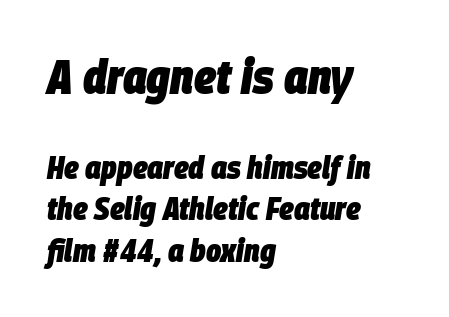
{"italic": "yes", "lean": "right", "slant_degrees": 9, "bold": "yes", "weight": "heavy", "width": "condensed", "stroke_contrast": "low", "x_height": "large", "monospaced": "no", "underline": "no", "align": "left", "line_spacing": "normal", "line_spacing_ratio": 1.3, "letter_spacing": "normal", "letter_spacing_em": 0.0, "larger_block": "first", "size_ratio": 1.5, "glyph_px": 48}
